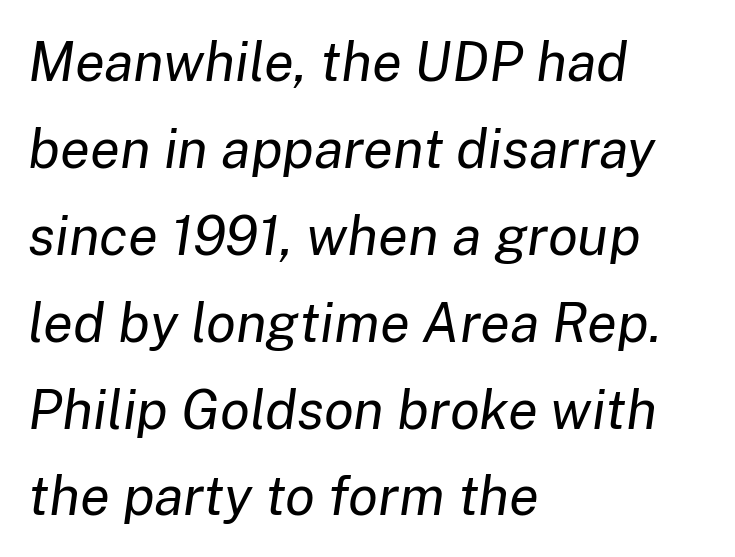
The image shows 55 px regular-weight type, italic (leaning right); set left-aligned, normal line spacing (1.58x), normal letter spacing, not underlined; low stroke contrast and a medium x-height.
